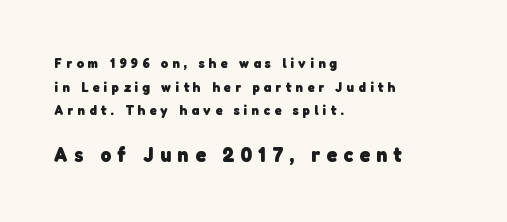
{"bold": "yes", "underline": "no", "align": "left", "line_spacing": "normal", "line_spacing_ratio": 1.68, "letter_spacing": "wide", "letter_spacing_em": 0.3, "larger_block": "second", "size_ratio": 1.5, "glyph_px": 21}
